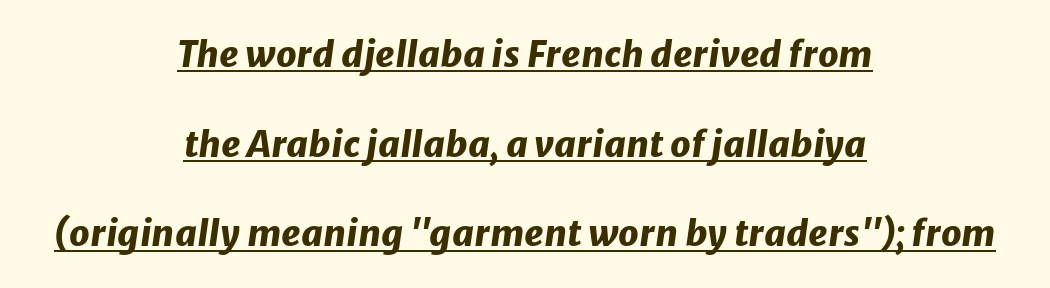
Strokes here are thick enough to call this a true bold. Short note: letters normally spaced. This rendering uses center alignment, leaving both contours irregular but symmetric. Widely set lines give the paragraph a tall, airy silhouette. The passage shown leans; its letterforms are oblique.
